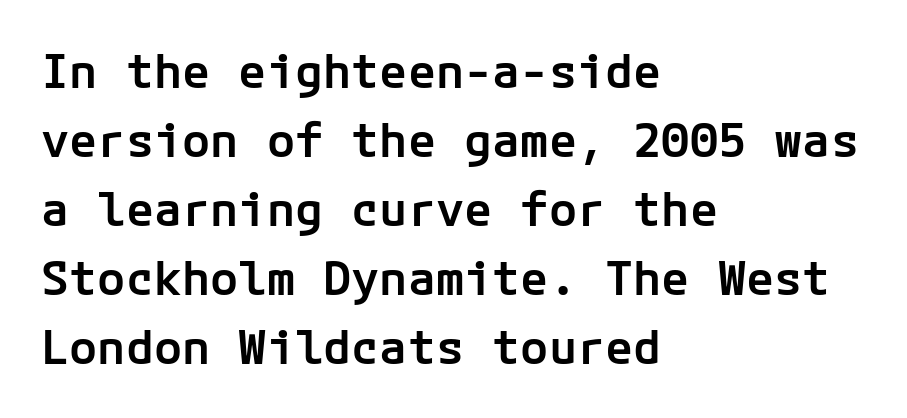
The image shows 47 px semibold sans-serif type, upright; set left-aligned, normal line spacing (1.47x), normal letter spacing, not underlined; low stroke contrast and a medium x-height.
